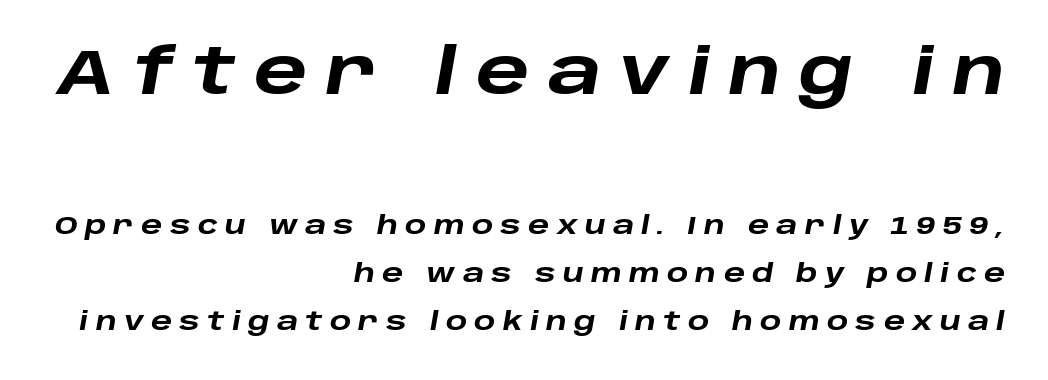
{"italic": "yes", "lean": "right", "slant_degrees": 10, "bold": "yes", "weight": "heavy", "width": "wide", "stroke_contrast": "low", "x_height": "large", "monospaced": "no", "underline": "no", "align": "right", "line_spacing": "loose", "line_spacing_ratio": 1.92, "letter_spacing": "wide", "letter_spacing_em": 0.29, "larger_block": "first", "size_ratio": 2.52, "glyph_px": 63}
